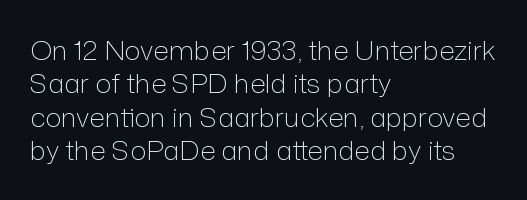
{"italic": "no", "bold": "no", "underline": "no", "align": "left", "line_spacing_ratio": 1.24, "letter_spacing": "normal", "letter_spacing_em": 0.0, "glyph_px": 27}
